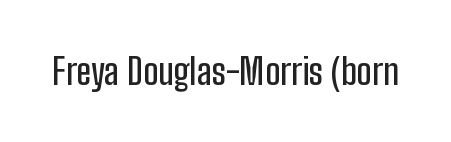
{"serif": "no", "italic": "no", "width": "condensed", "stroke_contrast": "low", "x_height": "medium", "monospaced": "no", "underline": "no", "letter_spacing": "normal", "letter_spacing_em": 0.0, "glyph_px": 36}
